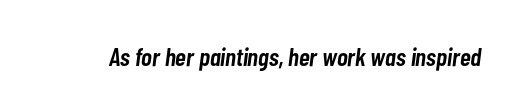
{"italic": "yes", "lean": "right", "slant_degrees": 7, "bold": "semi", "underline": "no", "letter_spacing": "normal", "letter_spacing_em": 0.0, "glyph_px": 26}
